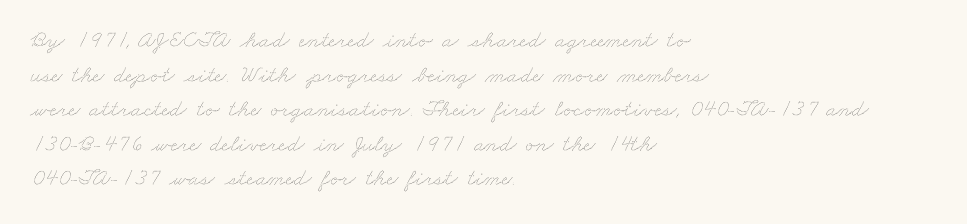
The gaps between neighbouring characters are ordinary and unremarkable. Weight class: somewhere from thin through regular. Letters rest on an invisible, unmarked baseline. In terms of leading, this rendering sits right in the middle. Casual observation: everything's shoved over to the left.
